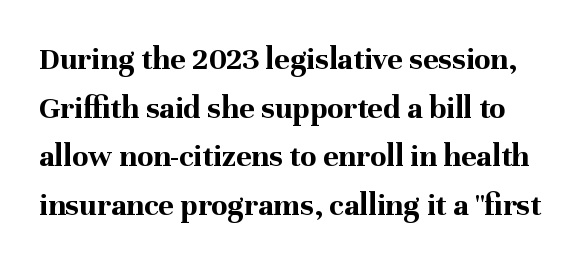
Q: Is the text bold? A: Yes.
Q: Is the text italic (slanted)? A: No, it is upright.
Q: Is the typeface a serif or a sans-serif typeface? A: Serif.
Q: Is the text underlined? A: No.
Q: Is the spacing between letters normal or unusually wide? A: Normal.
Q: Is the spacing between lines tight, normal or loose? A: Normal.
Q: Width (condensed, normal, or wide)? A: Normal.
Q: Stroke contrast? A: Medium.
Q: x-height? A: Medium.
Q: Monospaced? A: No.
